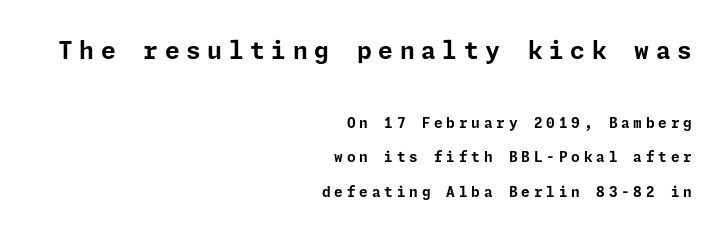
The image shows 24 px bold type, upright; set right-aligned, loose line spacing (2.45x), unusually wide letter spacing (+0.27 em), not underlined; the first (top) block is 1.71x larger.
